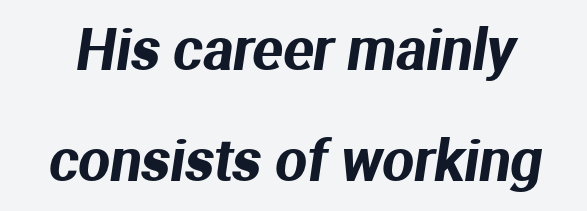
The string is rendered with underlining switched off. These lines are rendered in a variable-pitch font. Each letter's strokes conclude bluntly, with no projecting serifs. The line texture is even and compact thanks to regular tracking.
